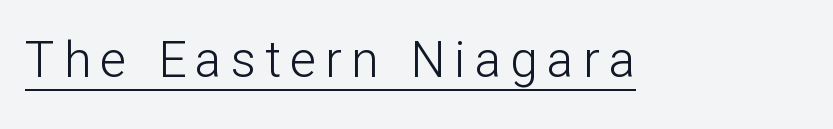
{"serif": "no", "italic": "no", "bold": "no", "weight": "light", "width": "normal", "stroke_contrast": "low", "x_height": "medium", "monospaced": "no", "underline": "yes", "glyph_px": 50}
